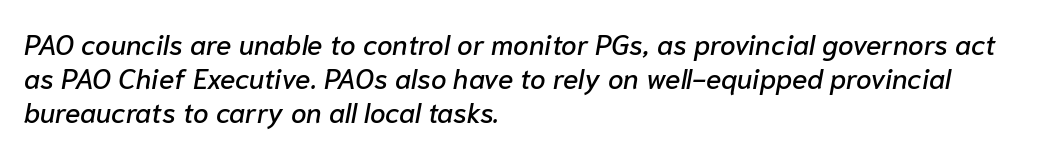
{"italic": "yes", "lean": "right", "slant_degrees": 10, "width": "normal", "stroke_contrast": "low", "x_height": "medium", "monospaced": "no", "underline": "no", "align": "left", "line_spacing_ratio": 1.22, "letter_spacing": "normal", "letter_spacing_em": 0.0, "glyph_px": 28}
